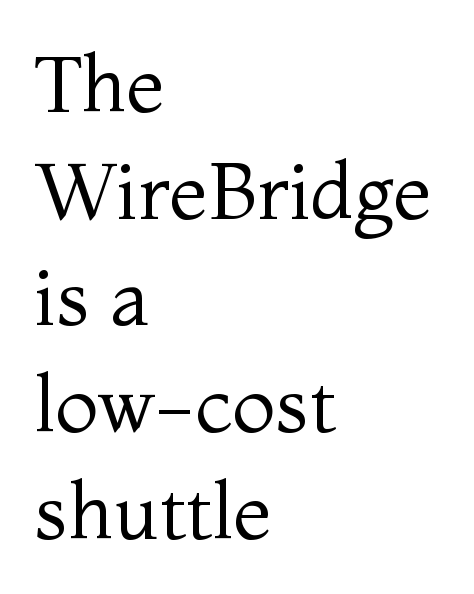
The image shows 79 px regular-weight serif type, upright; set left-aligned, normal line spacing (1.35x), normal letter spacing, not underlined; medium stroke contrast and a medium x-height.
